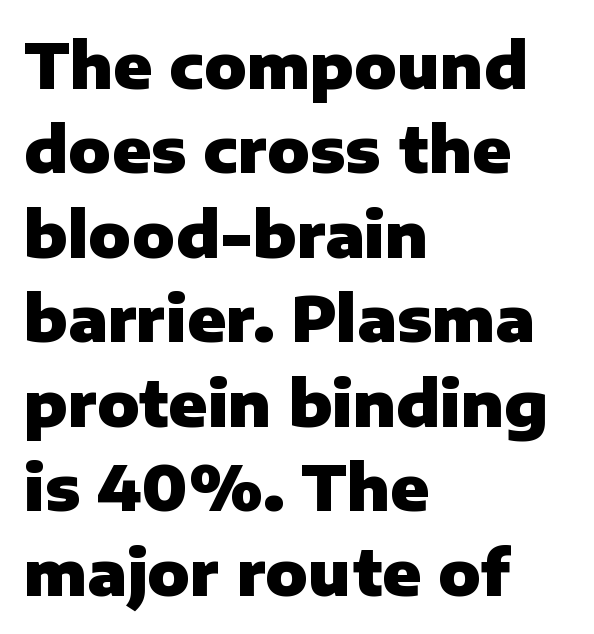
The image shows 63 px heavy sans-serif type, upright; set left-aligned, normal line spacing (1.34x), normal letter spacing, not underlined; low stroke contrast and a medium x-height.
